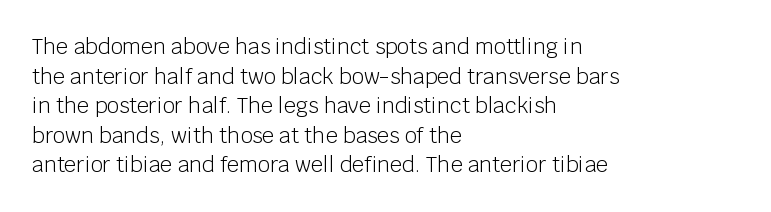
{"italic": "no", "bold": "no", "underline": "no", "align": "left", "line_spacing": "normal", "line_spacing_ratio": 1.41, "letter_spacing": "normal", "letter_spacing_em": 0.0, "glyph_px": 21}
